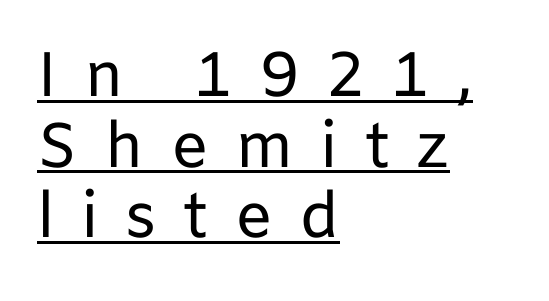
The image shows 63 px regular-weight sans-serif type, upright; set left-aligned, tight line spacing (1.12x), unusually wide letter spacing (+0.42 em), underlined; low stroke contrast and a medium x-height.
